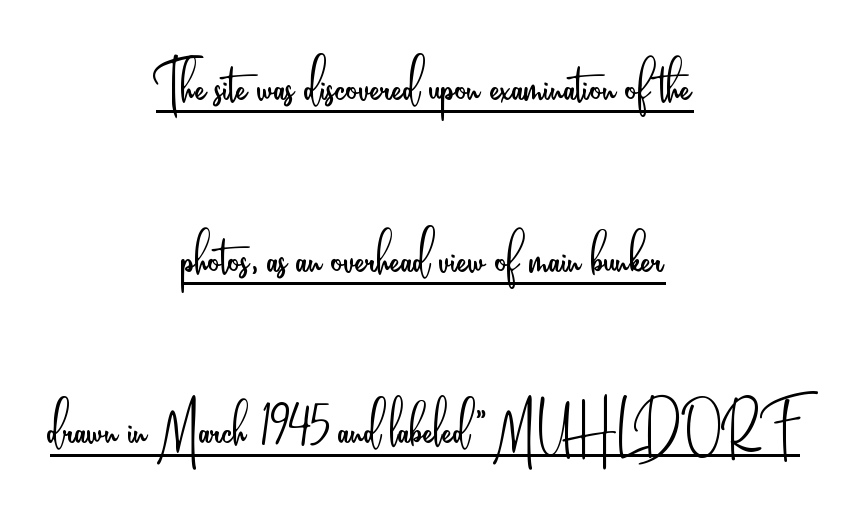
Q: Is the text bold? A: No.
Q: Is the typeface a serif or a sans-serif typeface? A: Sans-serif.
Q: Is the text underlined? A: Yes.
Q: How is the paragraph aligned? A: Centered.
Q: Is the spacing between letters normal or unusually wide? A: Normal.
Q: Is the spacing between lines tight, normal or loose? A: Loose.
Q: Width (condensed, normal, or wide)? A: Condensed.
Q: Stroke contrast? A: Low.
Q: x-height? A: Small.
Q: Monospaced? A: No.
